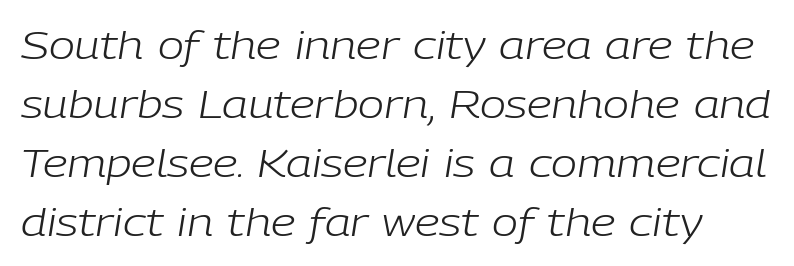
{"italic": "yes", "lean": "right", "slant_degrees": 9, "bold": "no", "weight": "light", "width": "normal", "stroke_contrast": "low", "x_height": "medium", "monospaced": "no", "underline": "no", "line_spacing": "normal", "line_spacing_ratio": 1.51, "letter_spacing": "normal", "letter_spacing_em": 0.0, "glyph_px": 39}
